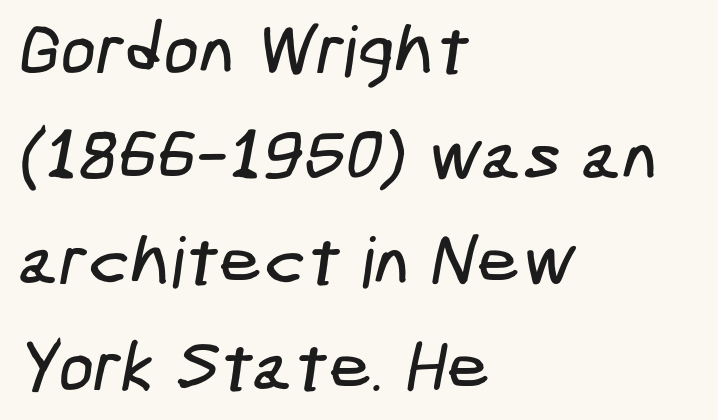
Glance below the letters and you will spot only blank space. Does extra space separate the letters? No, they use regular spacing. Does the leading feel generous? No, just average. Each letter's strokes conclude bluntly, with no projecting serifs.
